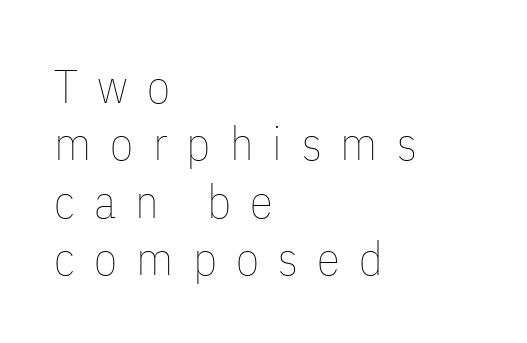
{"italic": "no", "bold": "no", "weight": "thin", "width": "condensed", "stroke_contrast": "low", "x_height": "medium", "monospaced": "no", "underline": "no", "align": "left", "line_spacing_ratio": 1.22, "letter_spacing": "wide", "letter_spacing_em": 0.41, "glyph_px": 47}
